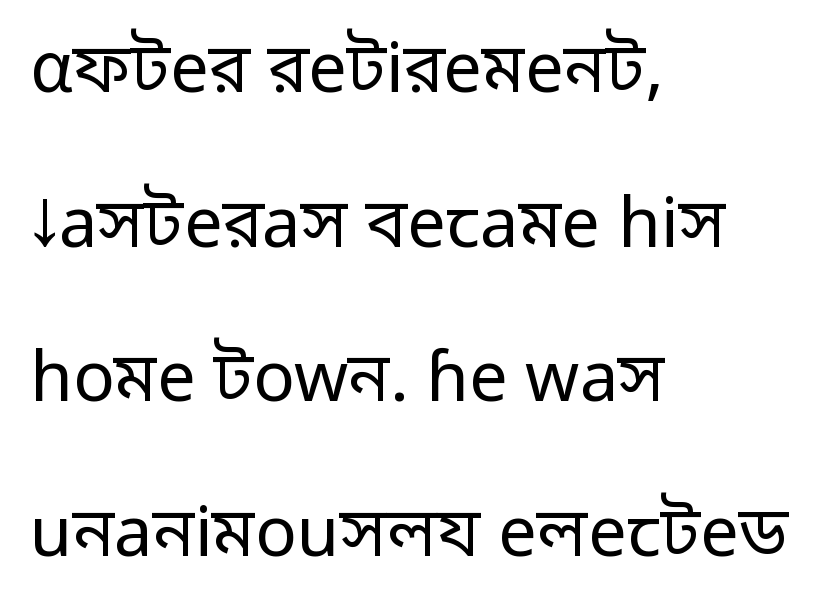
{"serif": "no", "italic": "no", "bold": "no", "weight": "regular", "width": "normal", "stroke_contrast": "low", "x_height": "medium", "monospaced": "no", "underline": "no", "align": "left", "line_spacing": "loose", "line_spacing_ratio": 2.24, "letter_spacing": "normal", "letter_spacing_em": 0.0, "glyph_px": 69}
